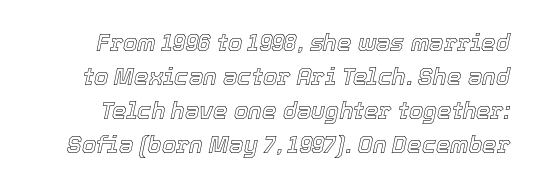
Does the leading feel generous? No, just average. What stands out about the letter spacing? Nothing — it is the standard amount. Characters are canted at an angle relative to the baseline's perpendicular. Words float on clear page, feet unadorned.
